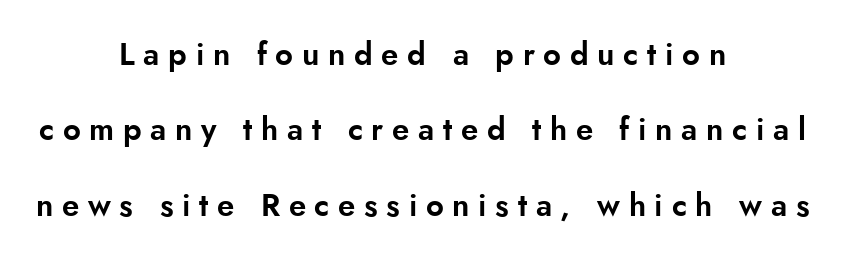
Q: Is the text italic (slanted)? A: No, it is upright.
Q: Is the typeface a serif or a sans-serif typeface? A: Sans-serif.
Q: Is the text underlined? A: No.
Q: How is the paragraph aligned? A: Centered.
Q: Is the spacing between letters normal or unusually wide? A: Unusually wide.
Q: Is the spacing between lines tight, normal or loose? A: Loose.
Q: Width (condensed, normal, or wide)? A: Normal.
Q: Stroke contrast? A: Low.
Q: x-height? A: Small.
Q: Monospaced? A: No.
